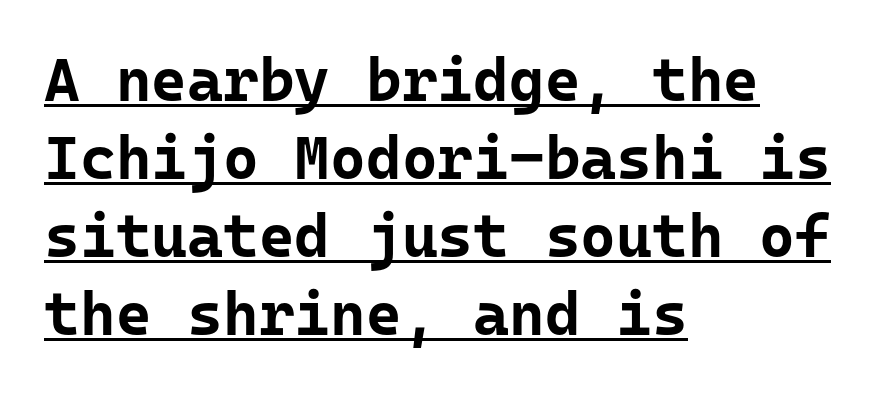
Q: Is the text bold? A: Yes.
Q: Is the text italic (slanted)? A: No, it is upright.
Q: Is the typeface a serif or a sans-serif typeface? A: Sans-serif.
Q: Is the text underlined? A: Yes.
Q: How is the paragraph aligned? A: Left-aligned.
Q: Is the spacing between letters normal or unusually wide? A: Normal.
Q: Is the spacing between lines tight, normal or loose? A: Normal.
Q: Width (condensed, normal, or wide)? A: Normal.
Q: Stroke contrast? A: Low.
Q: x-height? A: Medium.
Q: Monospaced? A: Yes.
